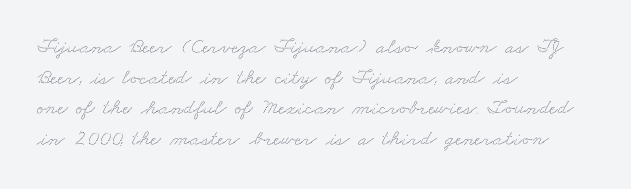
{"underline": "no", "align": "left", "line_spacing": "normal", "line_spacing_ratio": 1.39, "letter_spacing": "normal", "letter_spacing_em": 0.0, "glyph_px": 22}
